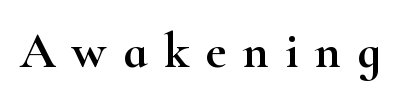
{"serif": "yes", "italic": "no", "width": "wide", "stroke_contrast": "high", "x_height": "small", "monospaced": "no", "underline": "no", "letter_spacing": "wide", "letter_spacing_em": 0.33, "glyph_px": 50}
